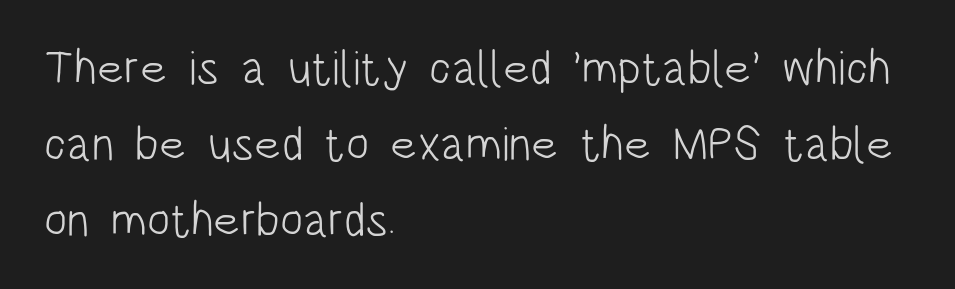
The image shows 48 px light, condensed sans-serif type, upright; set left-aligned, normal line spacing (1.58x), normal letter spacing, not underlined; low stroke contrast and a large x-height.
